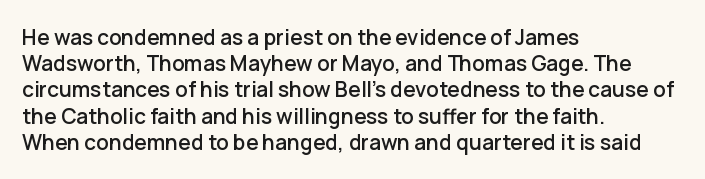
The image shows 21 px text type, upright; set left-aligned, normal line spacing (1.25x), normal letter spacing, not underlined.
